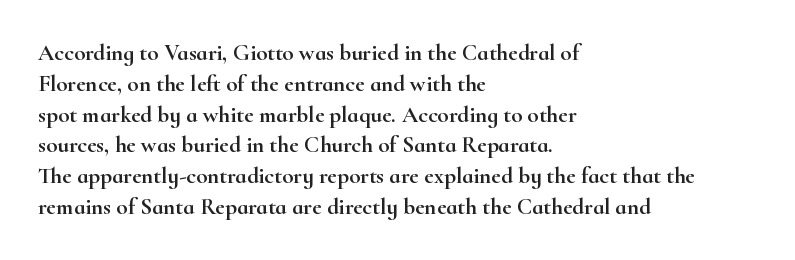
{"italic": "no", "underline": "no", "align": "left", "line_spacing": "normal", "line_spacing_ratio": 1.34, "letter_spacing": "normal", "letter_spacing_em": 0.0, "glyph_px": 23}
